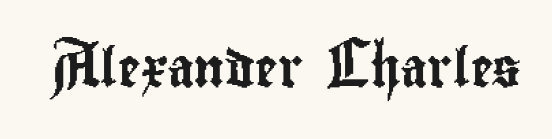
Every character sits straight up, as roman type does. No feet cap the strokes, marking this as sans-serif type. You could not count columns in this text — the font is proportionally spaced. The zone under the glyphs is completely vacant.
